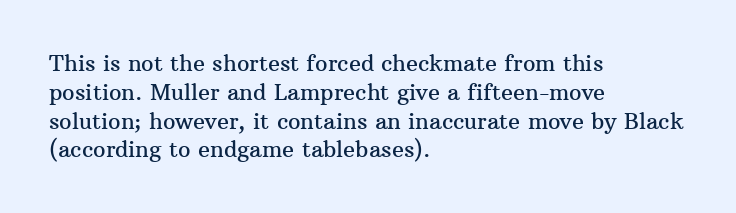
Descender tails drop into unmarked territory. Horizontal alignment here is leftward, the default for most running prose. Does extra space separate the letters? No, they use regular spacing. Upright lettering throughout. Evenly set lines give the paragraph a standard silhouette.
